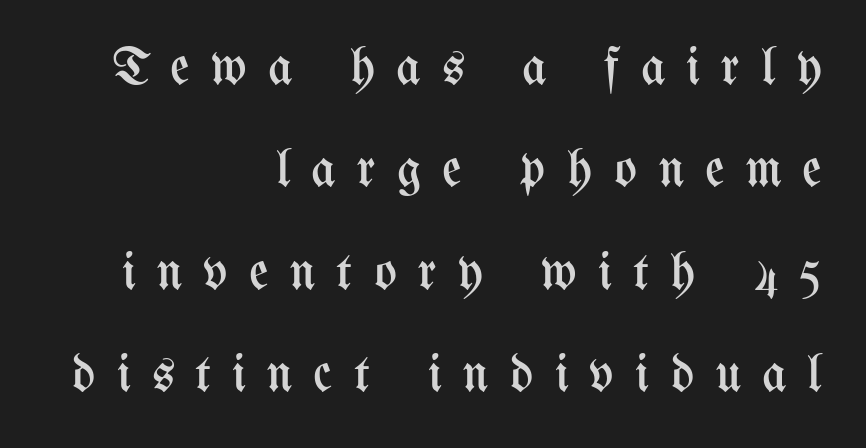
The passage is arranged like a letterhead date or caption credit — flush right. Spacing verdict: proportional, widths tailored to each character. If you drew a line through each stem, it would be perfectly vertical. Each stroke keeps to a modest, everyday thickness or less. Nobody drew a line under any word here. The tracking reads as deliberately expanded to a designer's eye.
